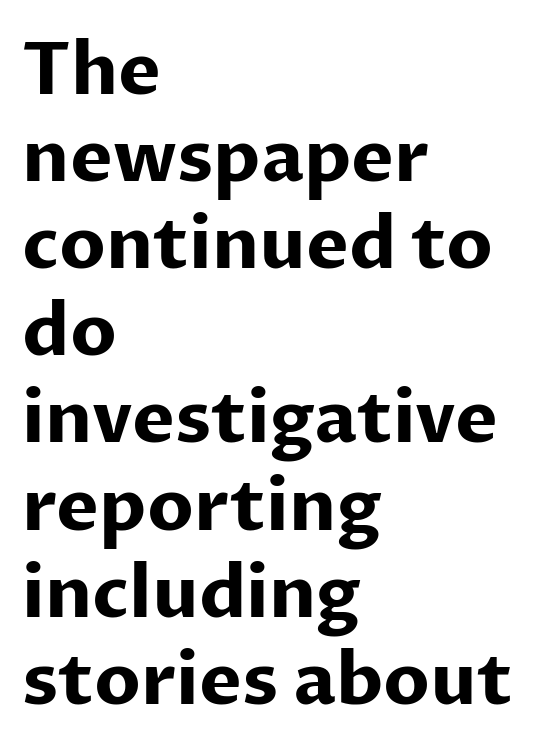
Q: Is the text bold? A: Yes.
Q: Is the text italic (slanted)? A: No, it is upright.
Q: Is the typeface a serif or a sans-serif typeface? A: Sans-serif.
Q: Is the text underlined? A: No.
Q: How is the paragraph aligned? A: Left-aligned.
Q: Is the spacing between letters normal or unusually wide? A: Normal.
Q: Width (condensed, normal, or wide)? A: Normal.
Q: Stroke contrast? A: Low.
Q: x-height? A: Medium.
Q: Monospaced? A: No.
